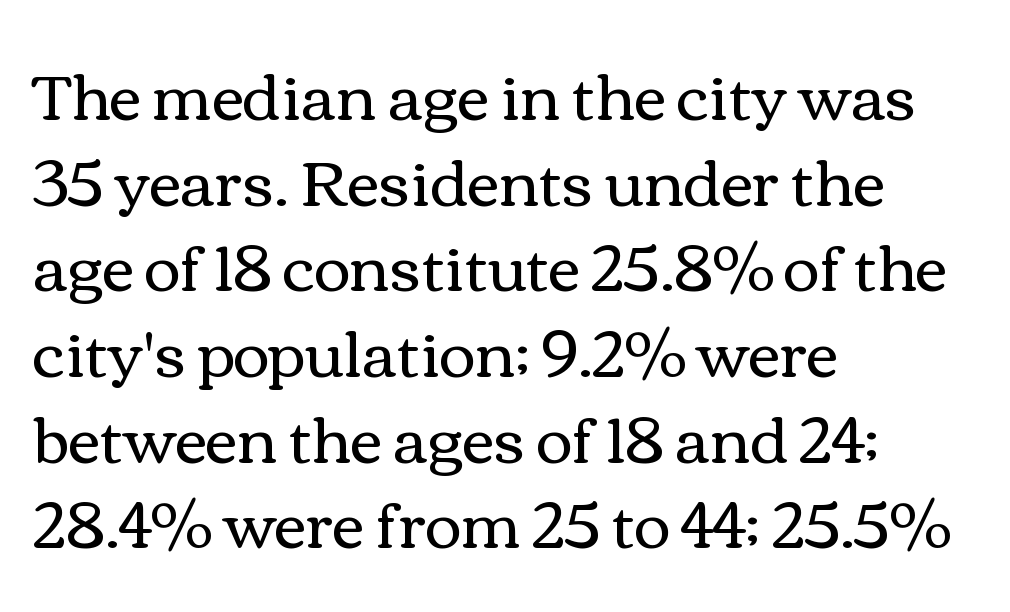
The image shows 63 px regular-weight, wide type, upright; set left-aligned, normal line spacing (1.36x), normal letter spacing, not underlined; medium stroke contrast and a medium x-height.
